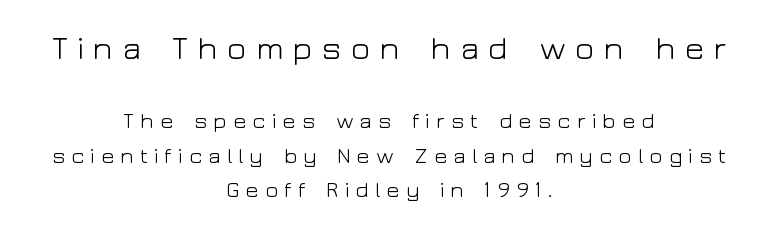
A typesetter would mark this as roman, not italic. Each row of text sits above clean, open space. Here the designer chose a conventional face with non-uniform glyph widths. Compared with typical body copy, the letter spacing here is much looser.
